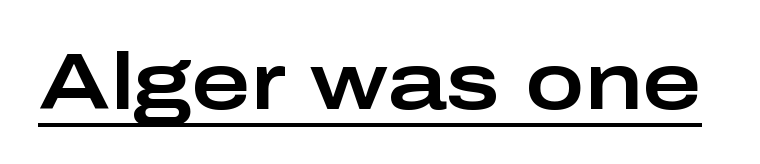
Every character sits straight up, as roman type does. Varying glyph widths throughout — classic text-font behaviour. Underlined type. Observe the ordinary spacing: letters are neighbours, not strangers. The glyphs in this specimen are sans serif.
